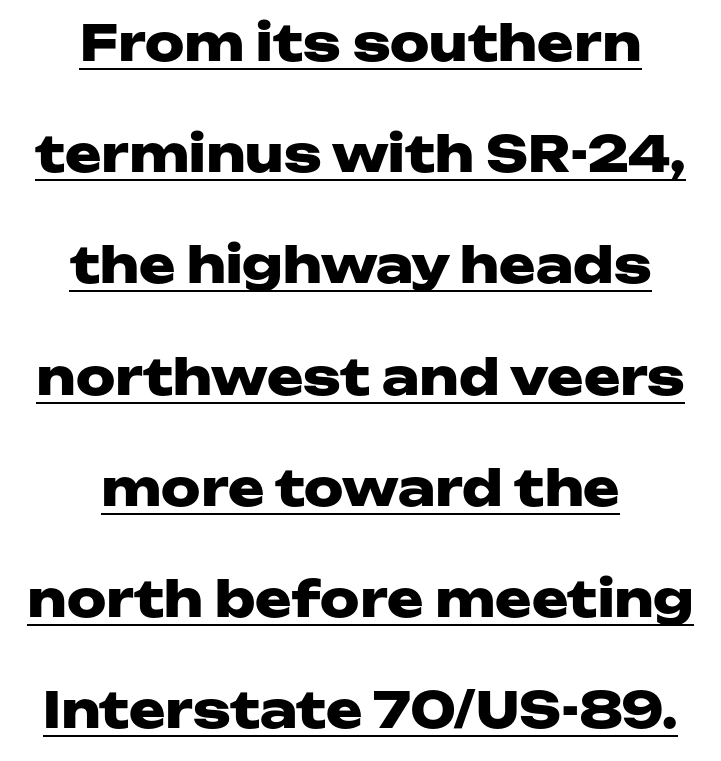
{"serif": "no", "italic": "no", "bold": "yes", "weight": "heavy", "width": "wide", "stroke_contrast": "low", "x_height": "medium", "monospaced": "no", "underline": "yes", "align": "center", "line_spacing": "loose", "line_spacing_ratio": 2.27, "letter_spacing": "normal", "letter_spacing_em": 0.0, "glyph_px": 49}
